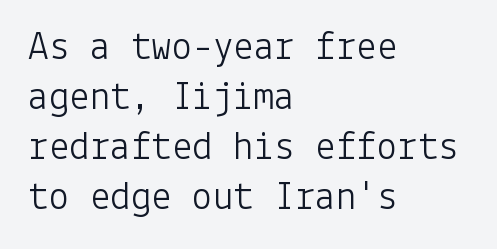
{"serif": "no", "italic": "no", "bold": "no", "weight": "light", "width": "normal", "stroke_contrast": "low", "x_height": "medium", "underline": "no", "align": "left", "line_spacing_ratio": 1.22, "letter_spacing": "normal", "letter_spacing_em": 0.0, "glyph_px": 41}
